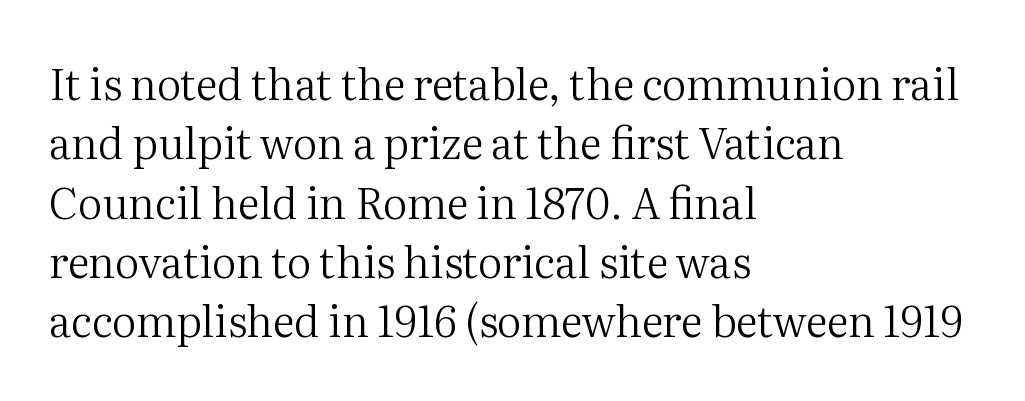
The image shows 43 px regular-weight serif type, upright; set left-aligned, normal line spacing (1.38x), normal letter spacing, not underlined; medium stroke contrast and a medium x-height.
